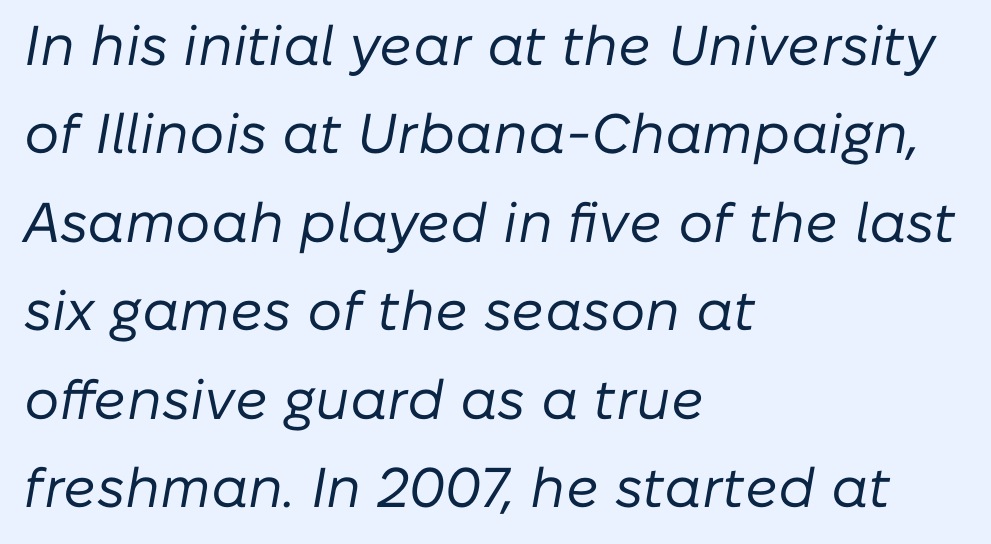
In terms of posture, this sample is oblique. Words float on clear page, feet unadorned. A typesetter would call this proportional, since set widths differ per character. A light-to-regular cut is what we see here. Nothing unusual about the tracking: characters are spaced as the font intends.
